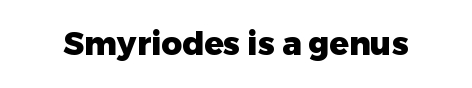
Q: Is the text bold? A: Yes.
Q: Is the text italic (slanted)? A: No, it is upright.
Q: Is the typeface a serif or a sans-serif typeface? A: Sans-serif.
Q: Is the text underlined? A: No.
Q: Is the spacing between letters normal or unusually wide? A: Normal.
Q: Width (condensed, normal, or wide)? A: Normal.
Q: Stroke contrast? A: Low.
Q: x-height? A: Medium.
Q: Monospaced? A: No.
